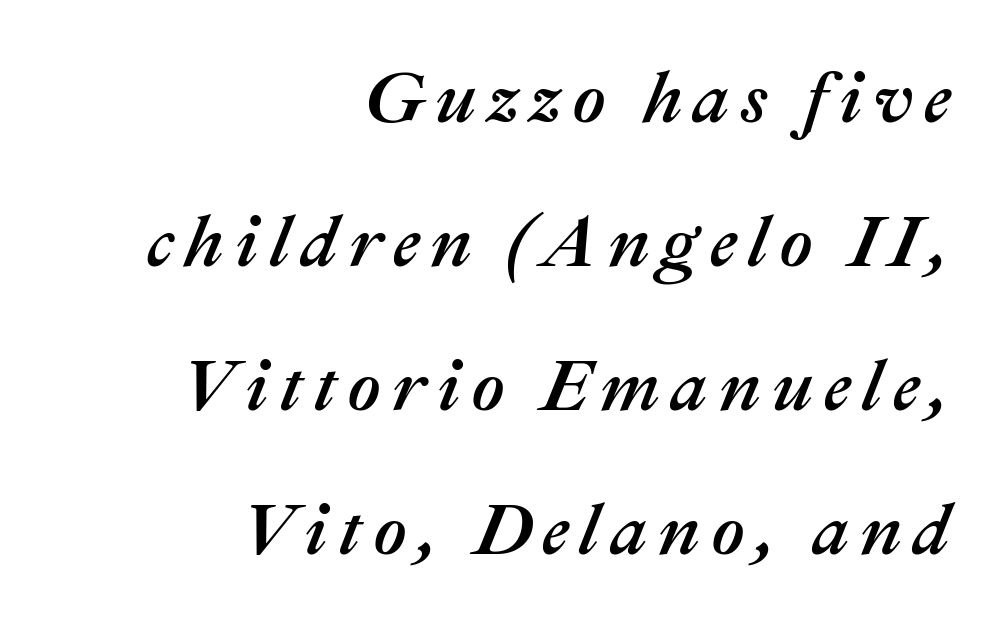
Q: Is the text italic (slanted)? A: Yes, it leans right by about 22 degrees.
Q: Is the text underlined? A: No.
Q: How is the paragraph aligned? A: Right-aligned.
Q: Is the spacing between lines tight, normal or loose? A: Loose.
Q: Width (condensed, normal, or wide)? A: Normal.
Q: Stroke contrast? A: Medium.
Q: x-height? A: Medium.
Q: Monospaced? A: No.
